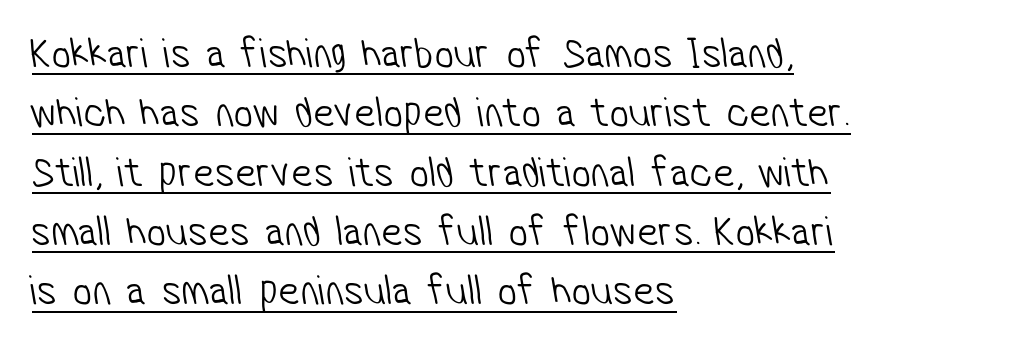
{"serif": "no", "bold": "no", "weight": "light", "width": "condensed", "stroke_contrast": "low", "x_height": "medium", "monospaced": "no", "underline": "yes", "align": "left", "line_spacing": "normal", "line_spacing_ratio": 1.38, "letter_spacing": "normal", "letter_spacing_em": 0.0, "glyph_px": 43}
